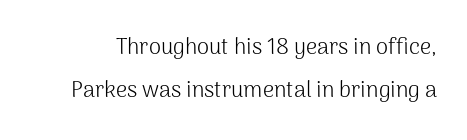
Q: Is the text bold? A: No.
Q: Is the text italic (slanted)? A: No, it is upright.
Q: Is the text underlined? A: No.
Q: Is the spacing between letters normal or unusually wide? A: Normal.
Q: Is the spacing between lines tight, normal or loose? A: Loose.
